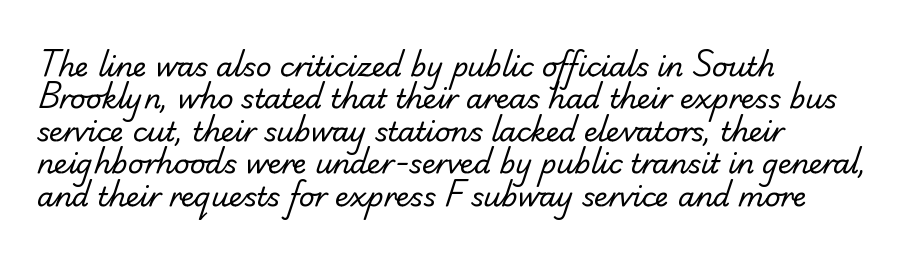
Q: Is the text bold? A: No.
Q: Is the text underlined? A: No.
Q: How is the paragraph aligned? A: Left-aligned.
Q: Is the spacing between letters normal or unusually wide? A: Normal.
